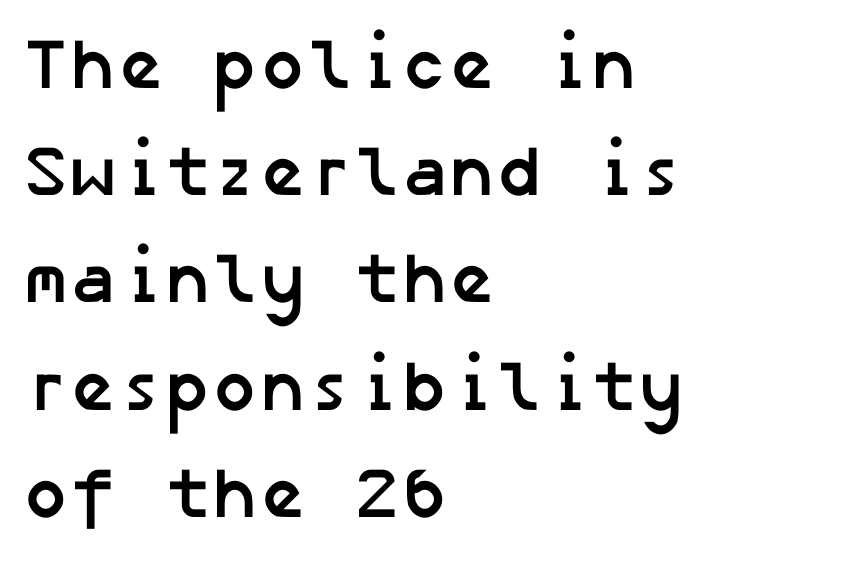
The image shows 71 px semibold sans-serif type; set left-aligned, normal line spacing (1.51x), normal letter spacing, not underlined; low stroke contrast and a medium x-height.
